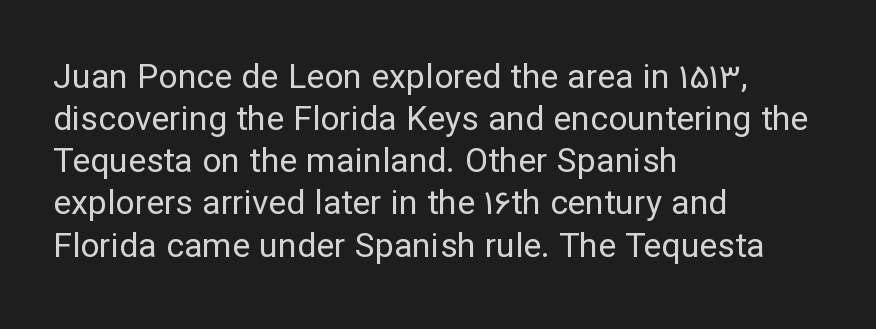
In CSS terms this would be text-align: left. Spacing between characters is what you'd get straight out of the box. These glyphs show unthickened strokes, regular width or finer. This is roman type, the default non-slanted kind.
